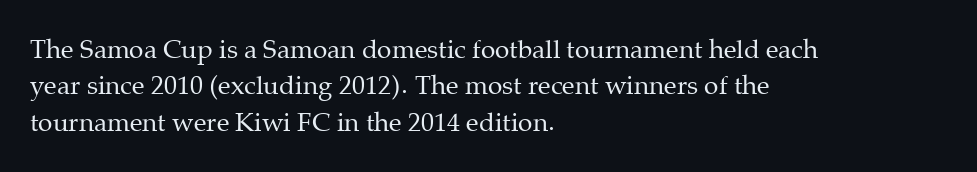
The image shows 26 px text type, upright; set left-aligned, normal line spacing (1.4x), normal letter spacing, not underlined.
